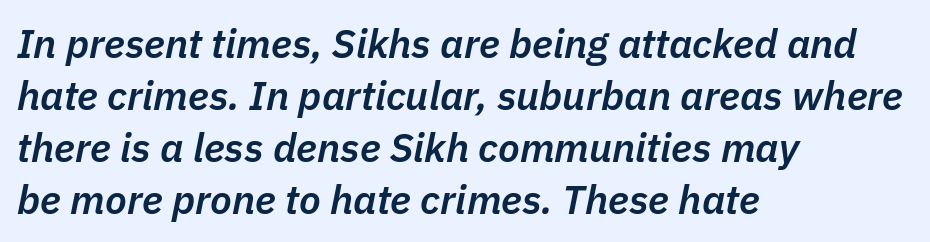
The image shows 40 px semibold type, italic (leaning right); set left-aligned, normal line spacing (1.3x), normal letter spacing, not underlined; low stroke contrast and a medium x-height.
